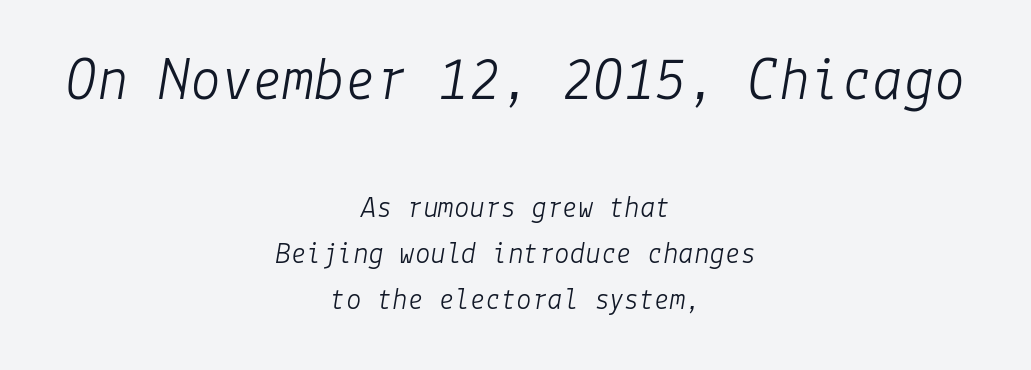
{"italic": "yes", "lean": "right", "slant_degrees": 9, "bold": "no", "weight": "light", "width": "normal", "stroke_contrast": "low", "x_height": "medium", "underline": "no", "align": "center", "line_spacing": "normal", "line_spacing_ratio": 1.48, "letter_spacing": "normal", "letter_spacing_em": 0.0, "larger_block": "first", "size_ratio": 2.0, "glyph_px": 62}
